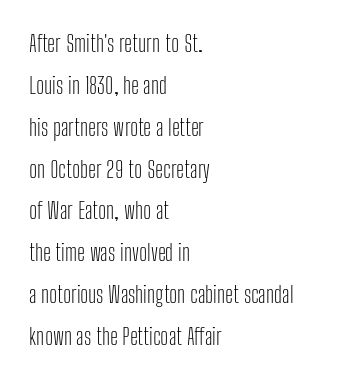
{"italic": "no", "bold": "no", "underline": "no", "align": "left", "line_spacing_ratio": 1.82, "letter_spacing": "normal", "letter_spacing_em": 0.0, "glyph_px": 23}
